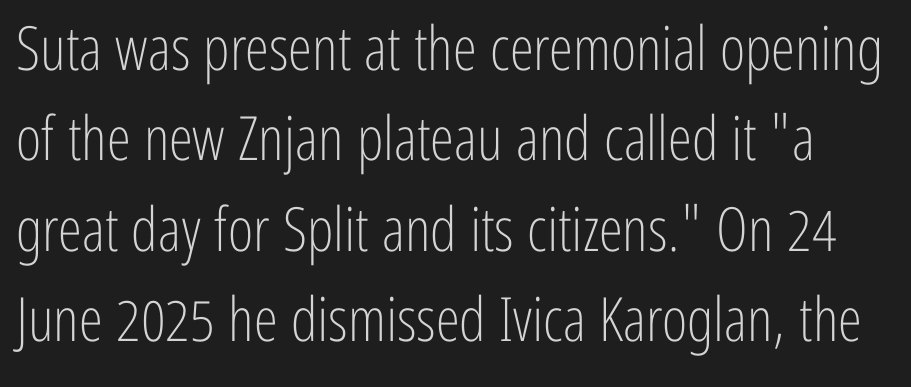
Q: Is the text bold? A: No.
Q: Is the text italic (slanted)? A: No, it is upright.
Q: Is the typeface a serif or a sans-serif typeface? A: Sans-serif.
Q: Is the text underlined? A: No.
Q: Is the spacing between letters normal or unusually wide? A: Normal.
Q: Is the spacing between lines tight, normal or loose? A: Normal.
Q: Width (condensed, normal, or wide)? A: Condensed.
Q: Stroke contrast? A: Low.
Q: x-height? A: Medium.
Q: Monospaced? A: No.
